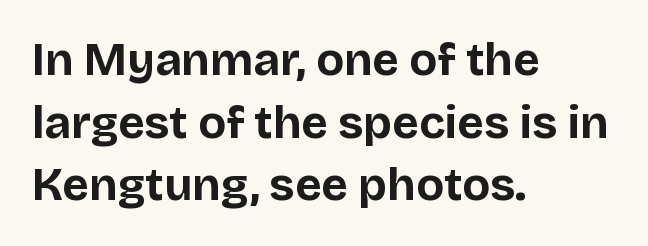
Q: Is the text bold? A: Yes.
Q: Is the text italic (slanted)? A: No, it is upright.
Q: Is the typeface a serif or a sans-serif typeface? A: Sans-serif.
Q: Is the text underlined? A: No.
Q: How is the paragraph aligned? A: Left-aligned.
Q: Is the spacing between letters normal or unusually wide? A: Normal.
Q: Is the spacing between lines tight, normal or loose? A: Normal.
Q: Width (condensed, normal, or wide)? A: Normal.
Q: Stroke contrast? A: Low.
Q: x-height? A: Large.
Q: Monospaced? A: No.
